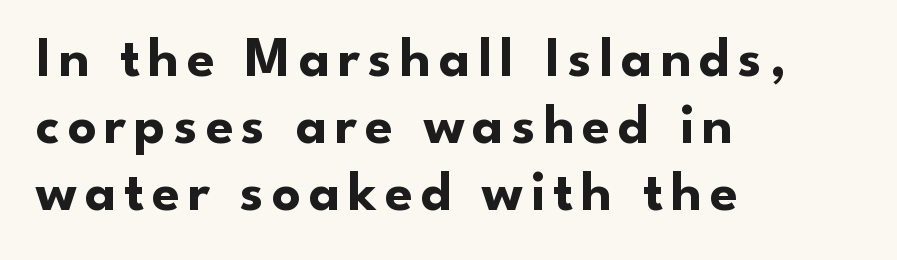
Check where the strokes stop: nothing finishes them off — pure sans. The characters look thick and weighty, a clear bold. Letters rest on an invisible, unmarked baseline. Every character sits straight up, as roman type does.
